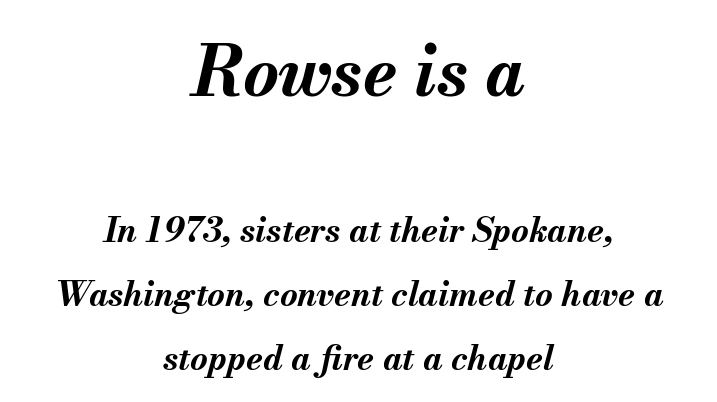
The image shows 69 px bold type, italic (leaning right); set centered, line spacing 1.88x, normal letter spacing, not underlined; the first (top) block is 2.03x larger; medium stroke contrast and a small x-height.
